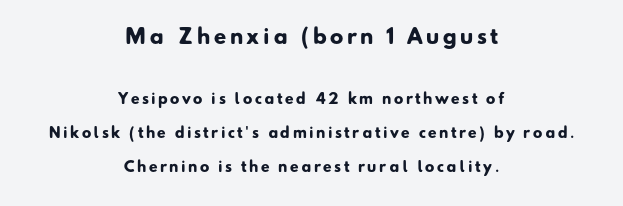
Q: Is the text bold? A: Yes.
Q: Is the text underlined? A: No.
Q: How is the paragraph aligned? A: Centered.
Q: Is the spacing between lines tight, normal or loose? A: Loose.
Q: Which block of text is set in a larger size, the first (top) or the second (bottom)? A: The first (top) one.
